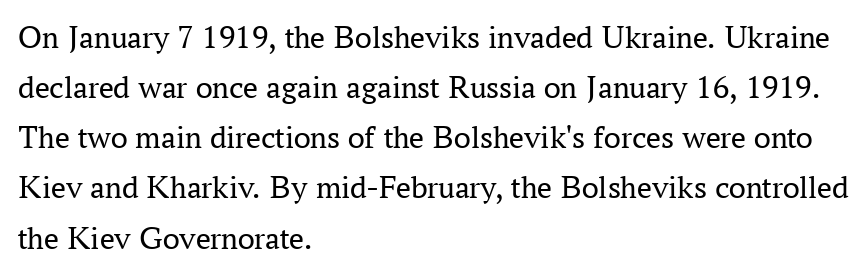
The image shows 33 px regular-weight serif type, upright; set left-aligned, normal line spacing (1.52x), normal letter spacing, not underlined; medium stroke contrast and a medium x-height.
